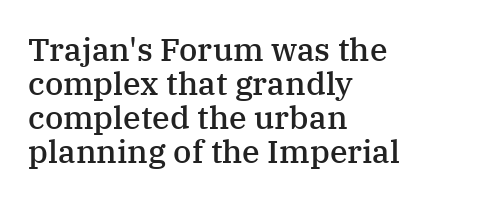
The image shows 32 px semibold serif type, upright; set left-aligned, tight line spacing (1.06x), normal letter spacing, not underlined; medium stroke contrast and a medium x-height.
